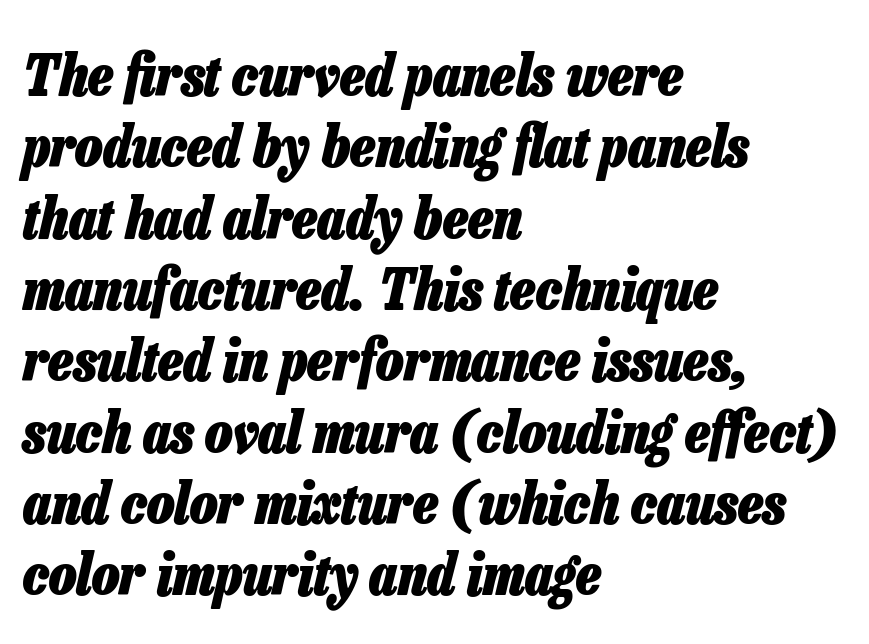
{"italic": "yes", "lean": "right", "slant_degrees": 13, "bold": "yes", "weight": "heavy", "width": "condensed", "stroke_contrast": "low", "x_height": "medium", "monospaced": "no", "underline": "no", "align": "left", "line_spacing_ratio": 1.23, "letter_spacing": "normal", "letter_spacing_em": 0.0, "glyph_px": 58}
